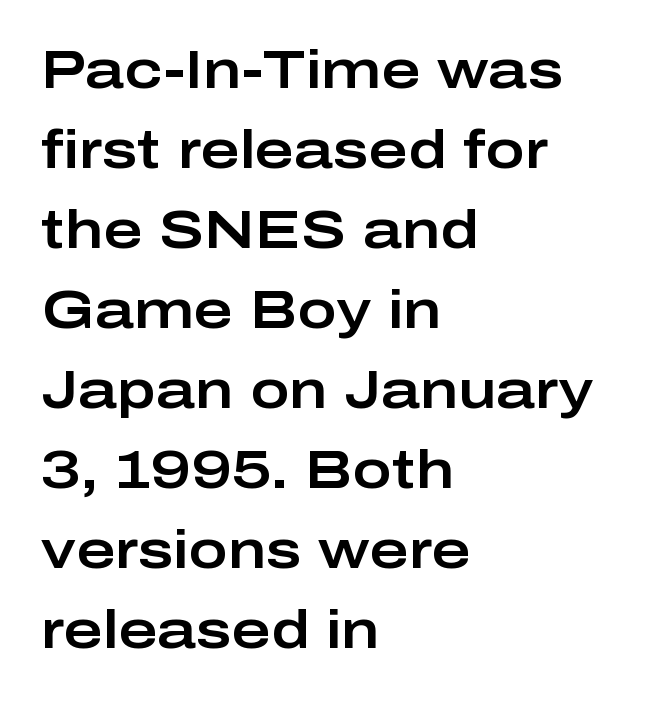
The paragraph has a hard left edge and a soft right edge. The passage shown is typed in a proportional face where columns would drift. The glyphs in this specimen are sans serif. The area under the type is left untouched.
